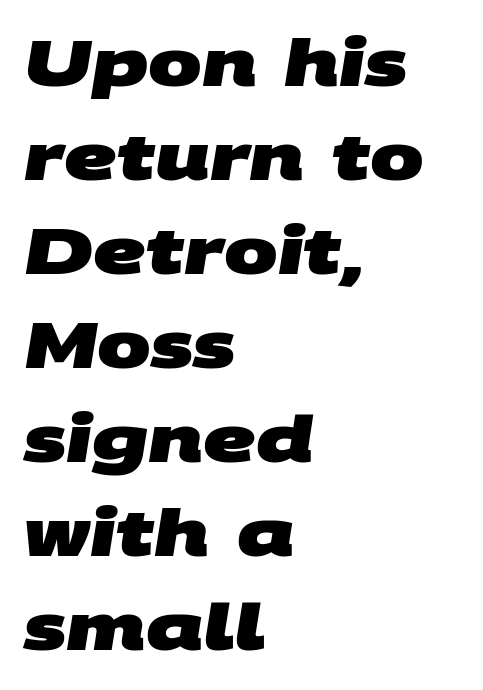
{"serif": "no", "bold": "yes", "weight": "heavy", "width": "wide", "stroke_contrast": "medium", "x_height": "large", "monospaced": "no", "underline": "no", "align": "left", "line_spacing": "normal", "line_spacing_ratio": 1.47, "letter_spacing": "normal", "letter_spacing_em": 0.0, "glyph_px": 64}
